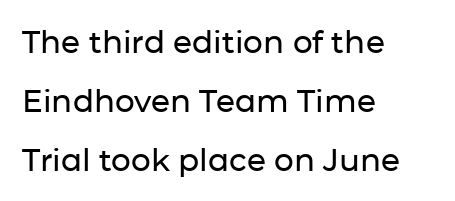
Q: Is the text italic (slanted)? A: No, it is upright.
Q: Is the typeface a serif or a sans-serif typeface? A: Sans-serif.
Q: Is the text underlined? A: No.
Q: How is the paragraph aligned? A: Left-aligned.
Q: Is the spacing between letters normal or unusually wide? A: Normal.
Q: Is the spacing between lines tight, normal or loose? A: Loose.
Q: Width (condensed, normal, or wide)? A: Normal.
Q: Stroke contrast? A: Low.
Q: x-height? A: Medium.
Q: Monospaced? A: No.
